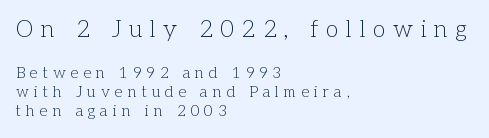
Ordinary non-slanted type is in use. The face used here is rendered with a markedly widened letterfit. The rows are spaced the way most documents space them. Large over small — that's the arrangement of the two blocks here. Stroke thickness stays within the range of a standard reading face or lighter. Words float on clear page, feet unadorned.
